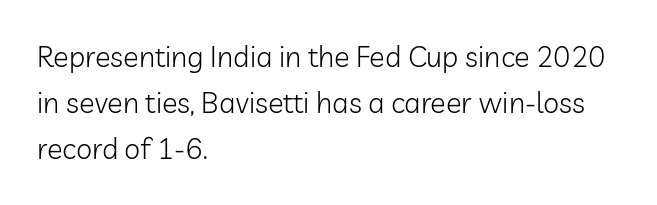
Q: Is the text bold? A: No.
Q: Is the text italic (slanted)? A: No, it is upright.
Q: Is the typeface a serif or a sans-serif typeface? A: Sans-serif.
Q: Is the text underlined? A: No.
Q: How is the paragraph aligned? A: Left-aligned.
Q: Is the spacing between letters normal or unusually wide? A: Normal.
Q: Is the spacing between lines tight, normal or loose? A: Normal.
Q: Width (condensed, normal, or wide)? A: Normal.
Q: Stroke contrast? A: Low.
Q: x-height? A: Medium.
Q: Monospaced? A: No.
